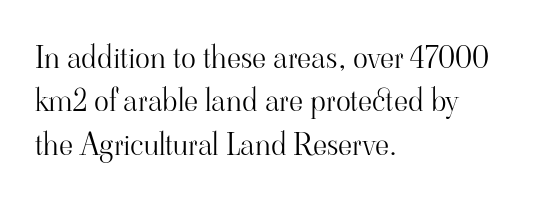
The image shows 31 px light serif type, upright; set left-aligned, normal line spacing (1.4x), normal letter spacing, not underlined; high stroke contrast and a small x-height.
